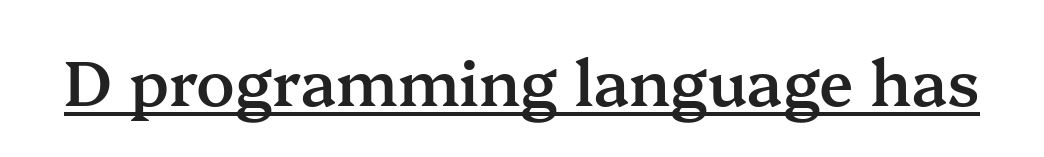
Q: Is the text bold? A: Semi-bold.
Q: Is the text italic (slanted)? A: No, it is upright.
Q: Is the typeface a serif or a sans-serif typeface? A: Serif.
Q: Is the text underlined? A: Yes.
Q: Is the spacing between letters normal or unusually wide? A: Normal.
Q: Width (condensed, normal, or wide)? A: Normal.
Q: Stroke contrast? A: Medium.
Q: x-height? A: Medium.
Q: Monospaced? A: No.
